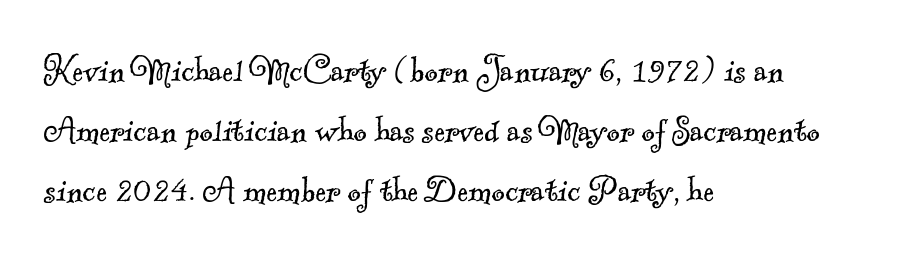
Each letter keeps its own natural width here, so spacing adapts to shape. Each row of text sits above clean, open space. Layout note: lines flush left. No extra tracking has been applied to these lines.
